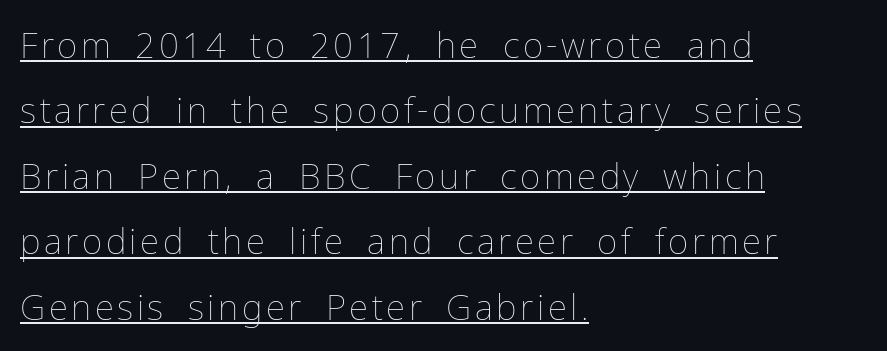
Do the letters lean? They stand straight. In CSS terms this would be text-align: left. You can see a thin bar hugging the bottom of the glyphs. Proportional: the letters do not fall into vertical columns. The characters are drawn with everyday or finer stroke widths.
